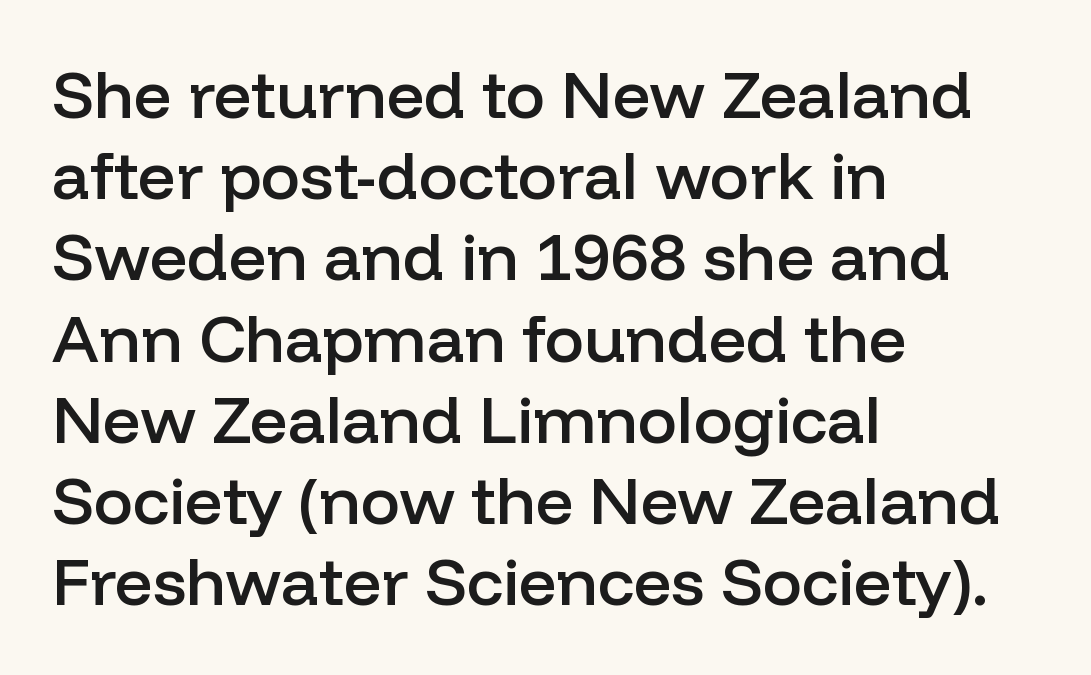
{"serif": "no", "italic": "no", "bold": "semi", "weight": "semibold", "width": "normal", "stroke_contrast": "low", "x_height": "medium", "monospaced": "no", "underline": "no", "align": "left", "line_spacing_ratio": 1.23, "letter_spacing": "normal", "letter_spacing_em": 0.0, "glyph_px": 66}
